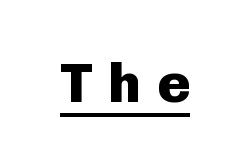
{"serif": "no", "italic": "no", "bold": "yes", "weight": "heavy", "width": "normal", "stroke_contrast": "low", "x_height": "medium", "monospaced": "no", "underline": "yes", "letter_spacing": "wide", "letter_spacing_em": 0.27, "glyph_px": 56}
